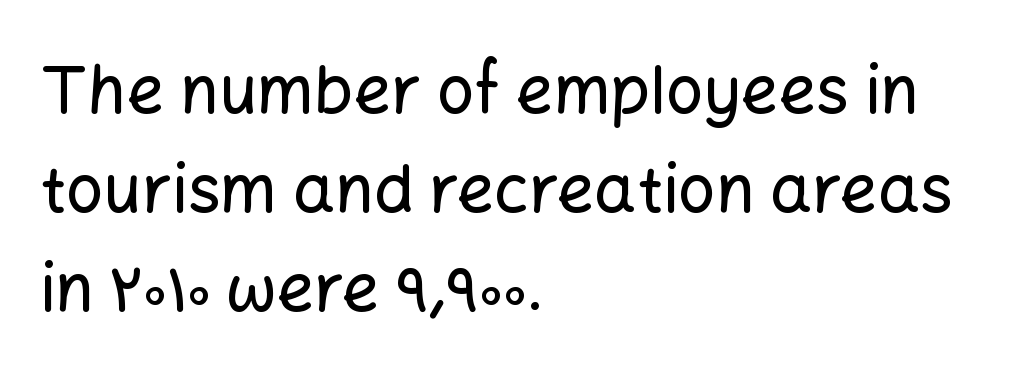
The image shows 66 px sans-serif type, upright; set left-aligned, normal line spacing (1.5x), normal letter spacing, not underlined; low stroke contrast and a medium x-height.
